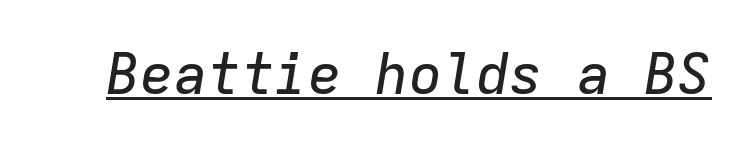
Does a line run under the words? Yes, clearly. Nothing unusual about the tracking: characters are spaced as the font intends. The letters march in equal steps, a hallmark of fixed-pitch type. The face used here has a pronounced slope to its letters.
